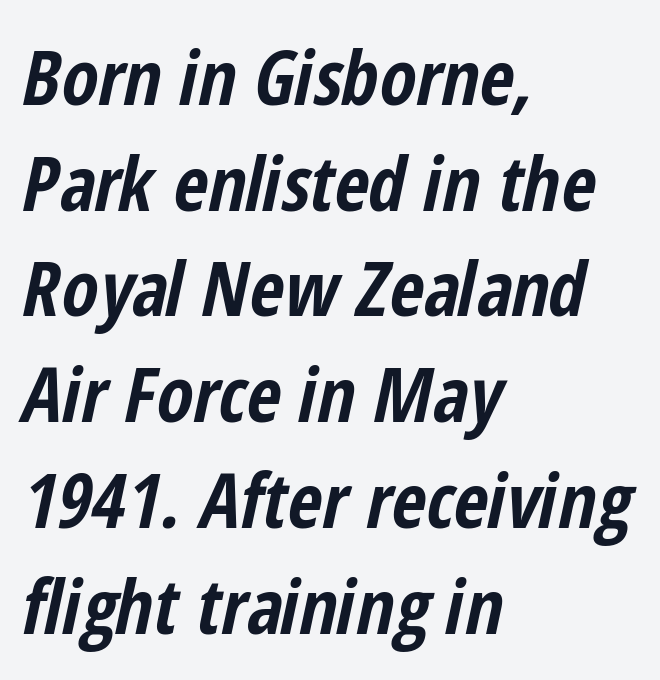
Letters rest on an invisible, unmarked baseline. The typesetting leans heavy: a genuine bold. The gaps between neighbouring characters are ordinary and unremarkable. These lines are rendered in a variable-pitch font.
